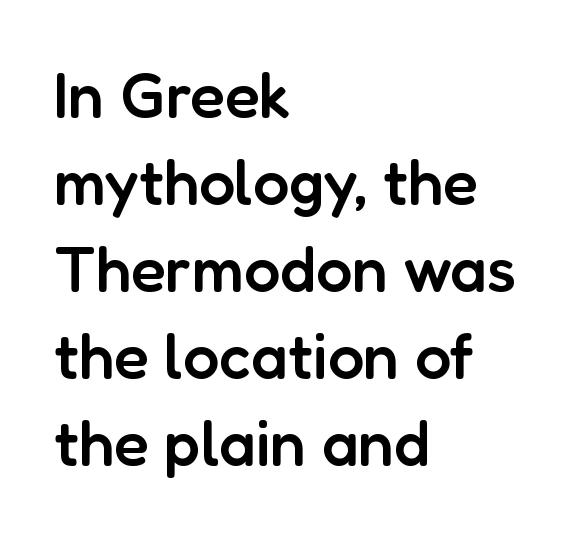
The image shows 64 px semibold sans-serif type, upright; set left-aligned, normal line spacing (1.36x), normal letter spacing, not underlined; low stroke contrast and a medium x-height.
